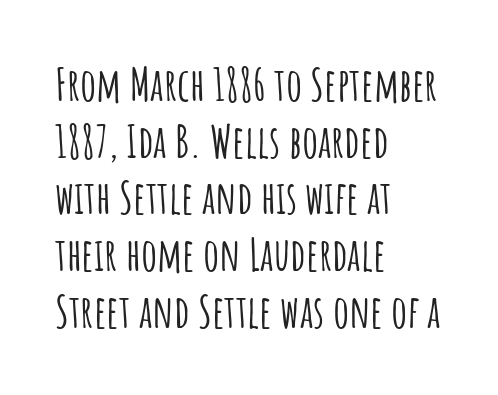
{"serif": "no", "italic": "no", "width": "condensed", "stroke_contrast": "low", "x_height": "large", "monospaced": "no", "underline": "no", "align": "left", "line_spacing": "normal", "line_spacing_ratio": 1.26, "letter_spacing": "normal", "letter_spacing_em": 0.0, "glyph_px": 45}
